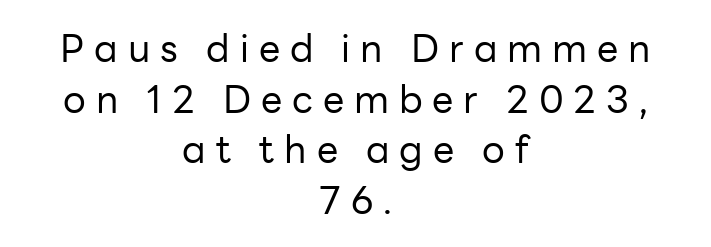
{"serif": "no", "italic": "no", "bold": "no", "weight": "regular", "width": "normal", "stroke_contrast": "low", "x_height": "medium", "monospaced": "no", "underline": "no", "align": "center", "line_spacing": "normal", "line_spacing_ratio": 1.33, "letter_spacing": "wide", "letter_spacing_em": 0.26, "glyph_px": 38}
